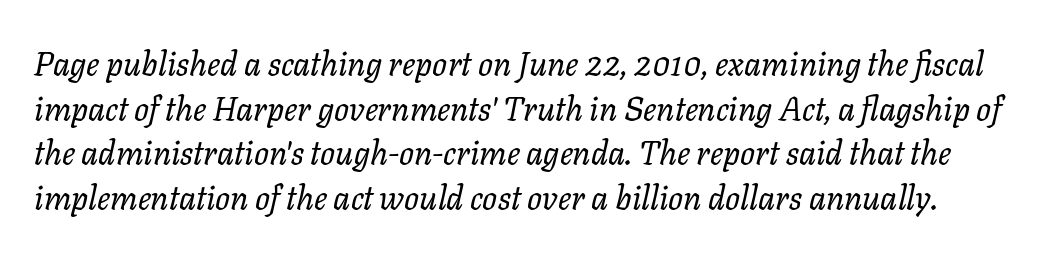
The image shows 33 px regular-weight type, italic (leaning right); set normal line spacing (1.35x), normal letter spacing, not underlined; low stroke contrast and a medium x-height.
